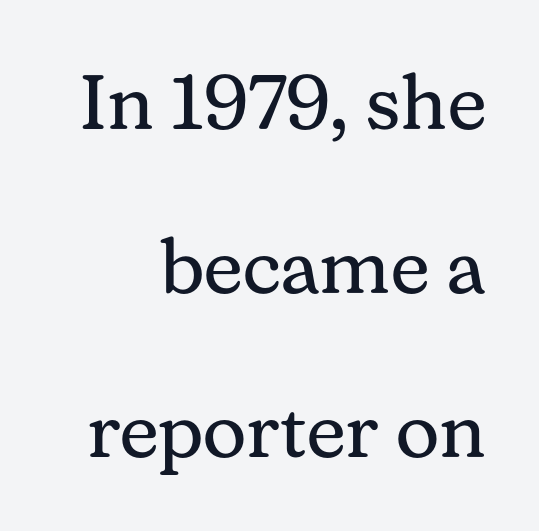
The words here are not underlined. The characters display serif detailing at their extremities. Character widths vary here, with narrow letters taking less room than wide ones. In terms of letterspacing, this is plain default setting. Casual observation: everything's shoved over to the right.
